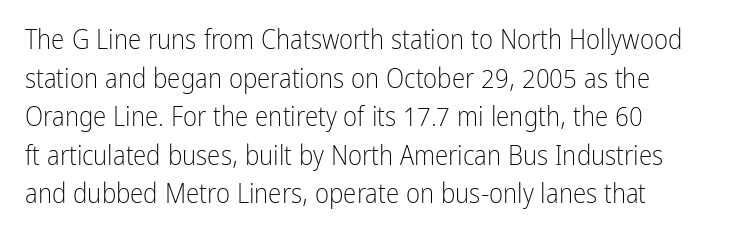
Heaviness? Minimal to ordinary, like unemphasized prose. The horizontal fit of the characters is conventional and even. Tall strokes in this sample are plumb rather than angled. If you measured baseline to baseline, you'd find a middling distance.
